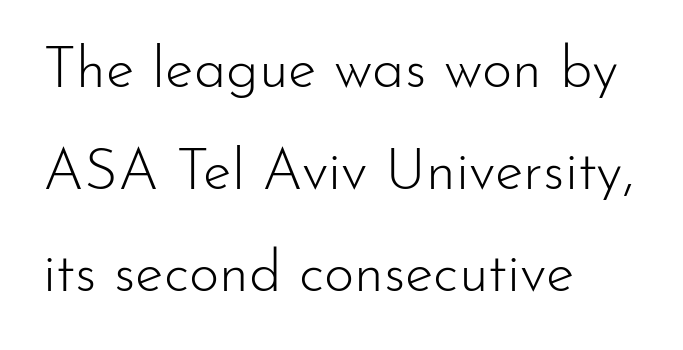
A typesetter would label this face a sans. This is roman type, the default non-slanted kind. This rendering uses left alignment, leaving the right contour irregular. Letters have the restrained weight of plain body copy at most. Character widths vary here, with narrow letters taking less room than wide ones. The glyphs are unaccompanied by any horizontal stroke below them.
